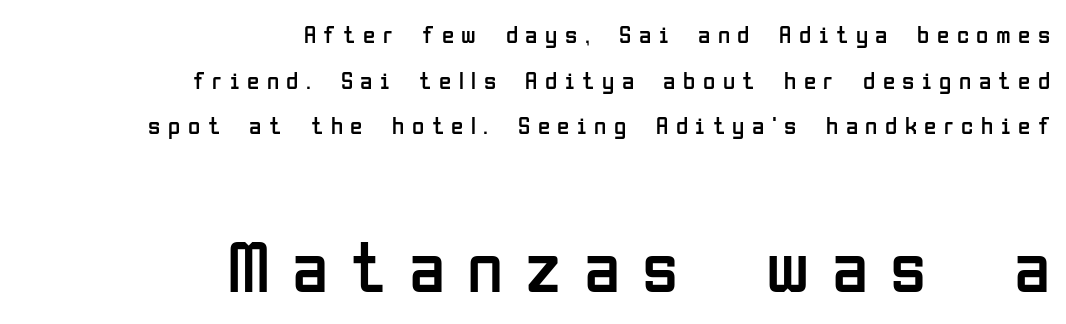
{"serif": "no", "italic": "no", "bold": "no", "weight": "regular", "width": "condensed", "stroke_contrast": "low", "x_height": "medium", "monospaced": "no", "underline": "no", "align": "right", "line_spacing_ratio": 1.83, "letter_spacing": "wide", "letter_spacing_em": 0.3, "larger_block": "second", "size_ratio": 2.96, "glyph_px": 74}
